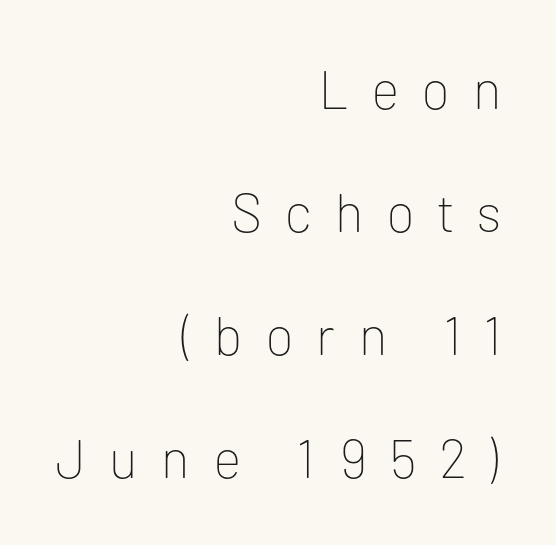
To sum up the face: it is a sans, with no serifs. Think standard paragraph weight, or any step lighter than that. How would I describe the line gaps? Wide and relaxed. Words appear elongated and porous because spacing is wide. Rule under the text: the space is simply empty. You could not count columns in this text — the font is proportionally spaced.
